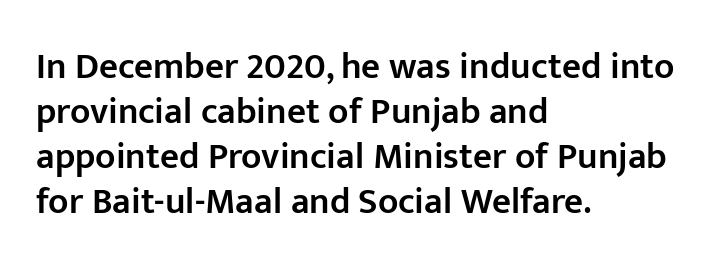
The image shows 37 px semibold sans-serif type, upright; set left-aligned, line spacing 1.22x, normal letter spacing, not underlined; low stroke contrast and a medium x-height.
